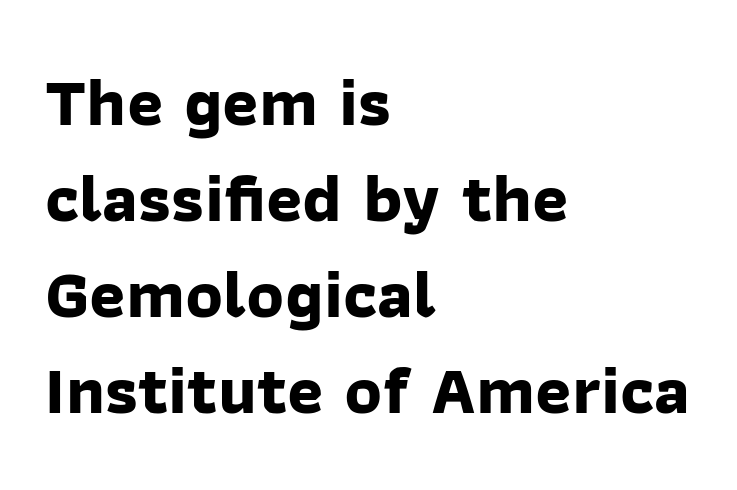
The image shows 69 px bold sans-serif type; set left-aligned, normal line spacing (1.39x), normal letter spacing, not underlined; low stroke contrast and a medium x-height.
